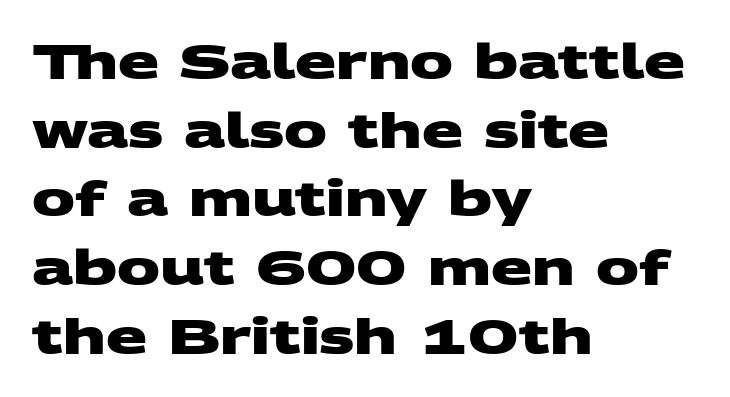
The image shows 48 px heavy, wide sans-serif type; set left-aligned, normal line spacing (1.43x), normal letter spacing, not underlined; medium stroke contrast and a large x-height.
